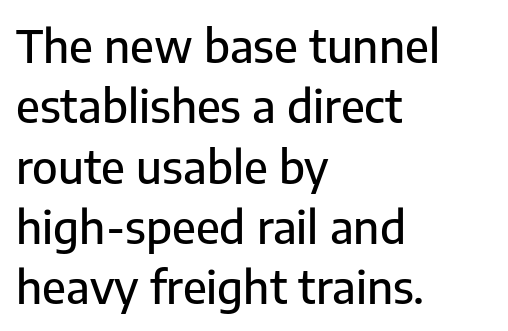
{"serif": "no", "italic": "no", "width": "normal", "stroke_contrast": "low", "x_height": "medium", "monospaced": "no", "underline": "no", "align": "left", "line_spacing": "normal", "line_spacing_ratio": 1.34, "letter_spacing": "normal", "letter_spacing_em": 0.0, "glyph_px": 45}
